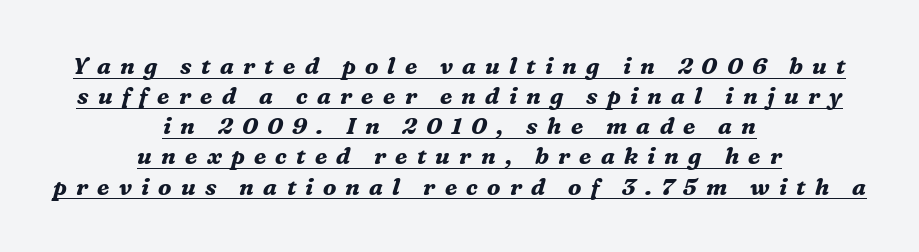
Quick note: underline on. The rendering inserts visible extra space after every character. Regarding leading, the lines here are spaced in the standard way. Italic? Definitely — the glyphs are oblique. Strokes here are thick enough to call this a true bold. Where is the straight margin? There isn't one; the lines are centered.
